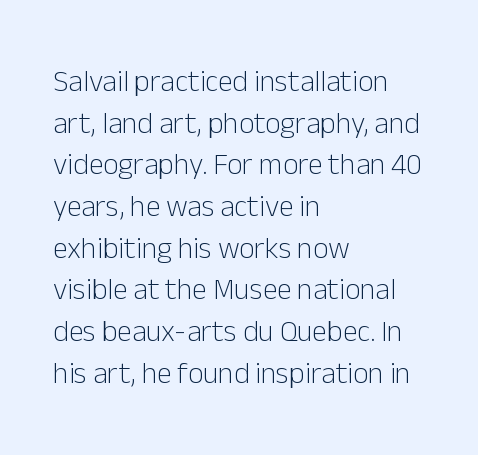
Any mark beneath the type? The region is blank. Characters remain perfectly vertical along every line. These lines are set flush left with a ragged right edge. Each letter keeps its own natural width here, so spacing adapts to shape. To sum up the face: it is a sans, with no serifs. A light-to-regular cut is what we see here.
